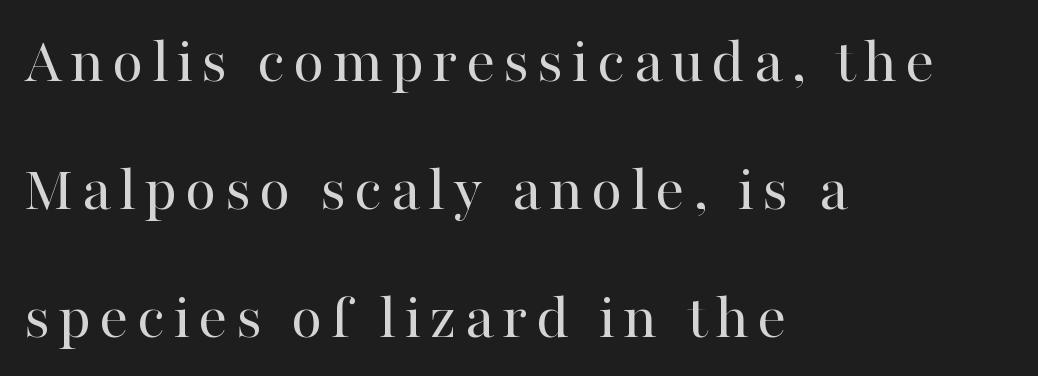
{"serif": "yes", "italic": "no", "bold": "no", "weight": "regular", "width": "normal", "stroke_contrast": "high", "x_height": "medium", "monospaced": "no", "underline": "no", "align": "left", "line_spacing": "loose", "line_spacing_ratio": 1.97, "glyph_px": 65}
